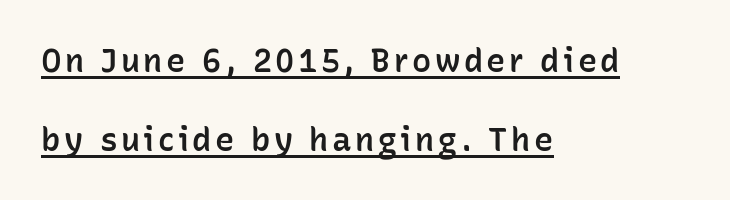
This sample uses a sans-serif face. The face used here is a semibold: visibly heavier than regular, lighter than bold. Looks like regular typesetting: each glyph gets only the width it needs. These lines stack with their left ends in a neat column. The line-height multiplier appears high, well above default. The string is rendered with underlining switched on.
